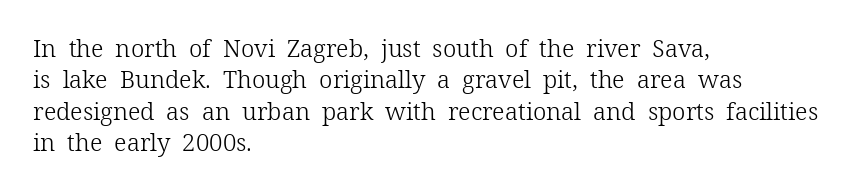
What stands out about the letter spacing? Nothing — it is the standard amount. Unmarked baselines from the first word to the last. The rendering anchors every line to the left-hand side. Regarding leading, the lines here are spaced in the standard way. Compared with a typical body face, this is equally light or lighter still. In terms of posture, this sample is upright.
